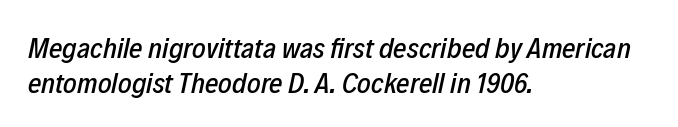
The strip under each line holds only bare page. Casual observation: everything's shoved over to the left. Letter spacing: default. These lines are rendered in a variable-pitch font.
